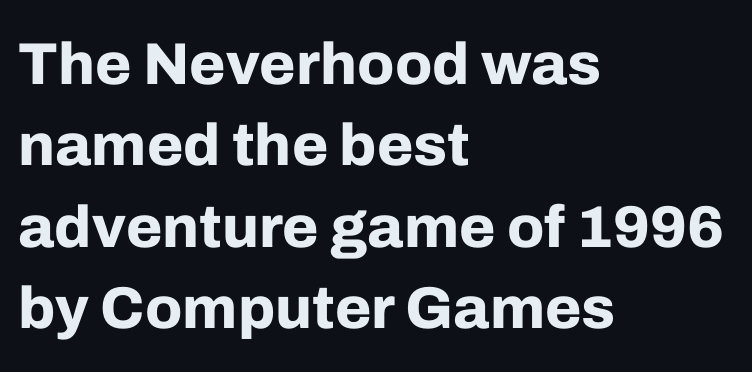
The image shows 59 px bold sans-serif type, upright; set left-aligned, normal line spacing (1.38x), normal letter spacing, not underlined; low stroke contrast and a medium x-height.
